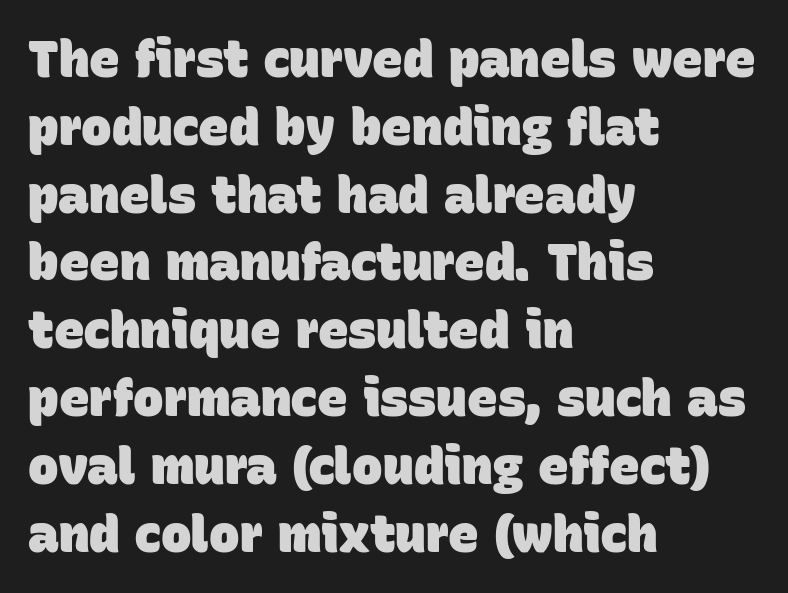
Q: Is the text bold? A: Yes.
Q: Is the typeface a serif or a sans-serif typeface? A: Sans-serif.
Q: Is the text underlined? A: No.
Q: How is the paragraph aligned? A: Left-aligned.
Q: Is the spacing between letters normal or unusually wide? A: Normal.
Q: Is the spacing between lines tight, normal or loose? A: Normal.
Q: Width (condensed, normal, or wide)? A: Normal.
Q: Stroke contrast? A: Low.
Q: x-height? A: Large.
Q: Monospaced? A: No.
